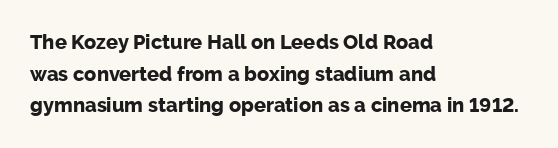
The image shows 20 px bold type, upright; set left-aligned, normal line spacing (1.58x), normal letter spacing, not underlined.
